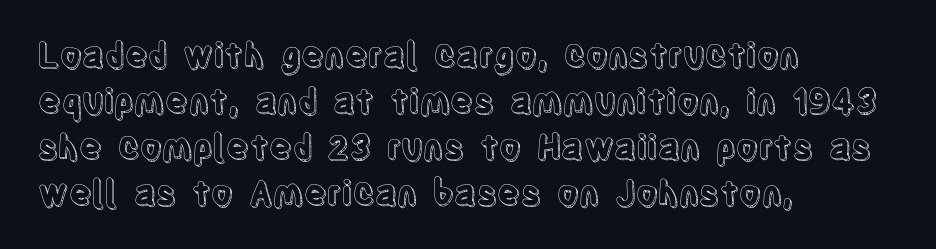
{"italic": "no", "width": "condensed", "x_height": "large", "monospaced": "no", "underline": "no", "align": "left", "line_spacing": "normal", "line_spacing_ratio": 1.35, "letter_spacing": "normal", "letter_spacing_em": 0.0, "glyph_px": 34}
